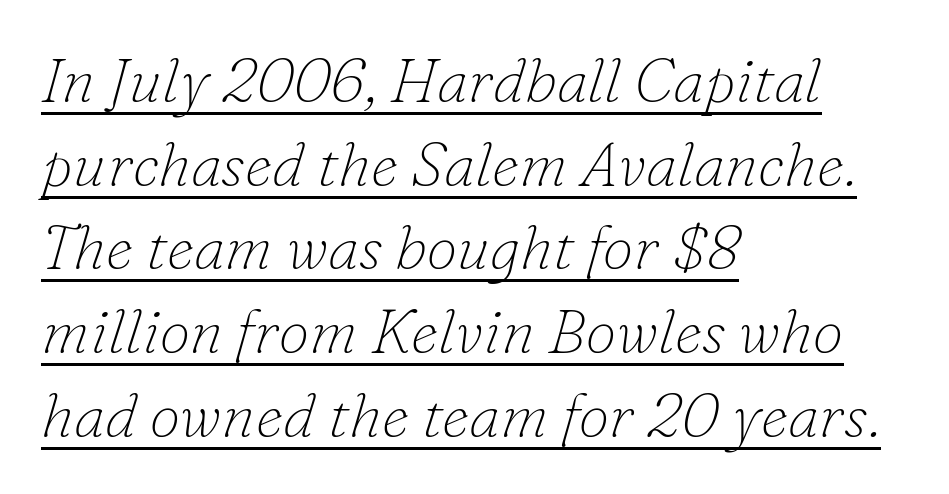
Q: Is the text bold? A: No.
Q: Is the text italic (slanted)? A: Yes, it leans right by about 16 degrees.
Q: Is the typeface a serif or a sans-serif typeface? A: Serif.
Q: Is the text underlined? A: Yes.
Q: How is the paragraph aligned? A: Left-aligned.
Q: Is the spacing between letters normal or unusually wide? A: Normal.
Q: Is the spacing between lines tight, normal or loose? A: Normal.
Q: Width (condensed, normal, or wide)? A: Normal.
Q: Stroke contrast? A: Low.
Q: x-height? A: Small.
Q: Monospaced? A: No.
